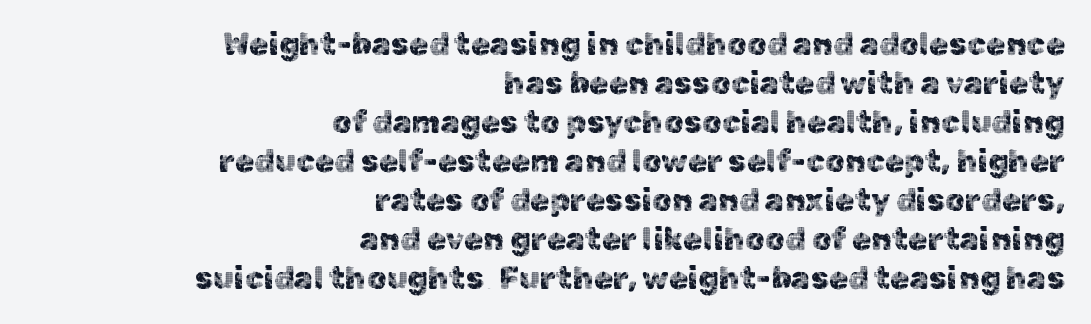
Is there much room between lines? A standard amount, neither cramped nor airy. Looks like regular typesetting: each glyph gets only the width it needs. Posture: vertical. The area under the type is left untouched.
